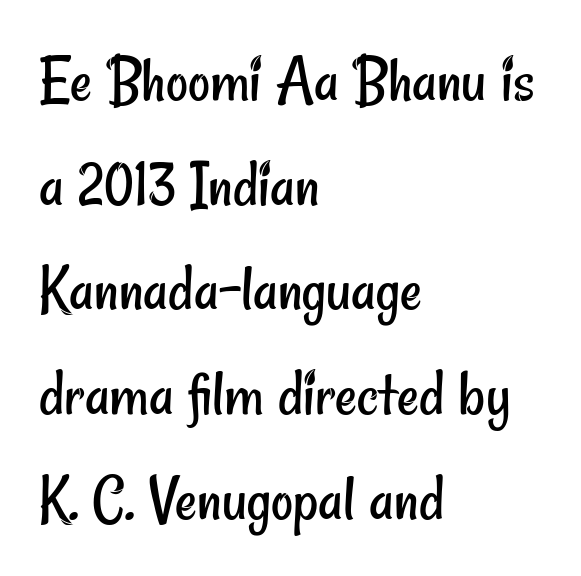
Heft: none added — not bold. These lines are rendered in a variable-pitch font. Is the block centered? No — it sits flush against the left margin. This sample keeps an unexceptional amount of space between lines.
